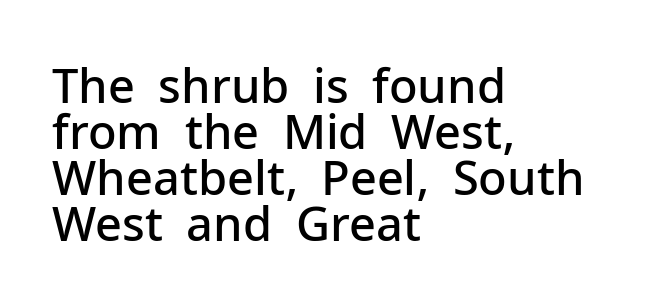
Short note: letters normally spaced. You can tell from the bare stems that sans-serif type was used. Ordinary non-slanted type is in use. Each letter keeps its own natural width here, so spacing adapts to shape.
